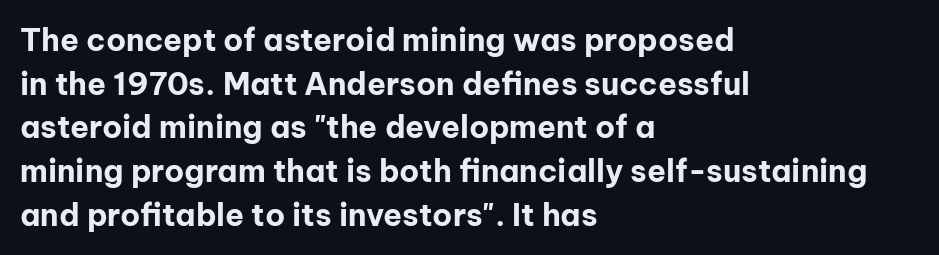
One-word summary of the alignment: left. Bare-footed words on every line. Here the glyphs are tracked normally, forming tight word shapes. A typesetter would call this proportional, since set widths differ per character.
